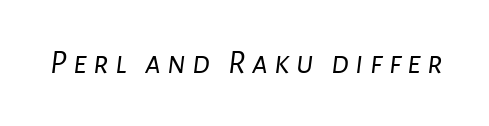
{"italic": "yes", "lean": "right", "slant_degrees": 7, "bold": "no", "weight": "light", "width": "normal", "stroke_contrast": "low", "x_height": "medium", "monospaced": "no", "underline": "no", "glyph_px": 33}
